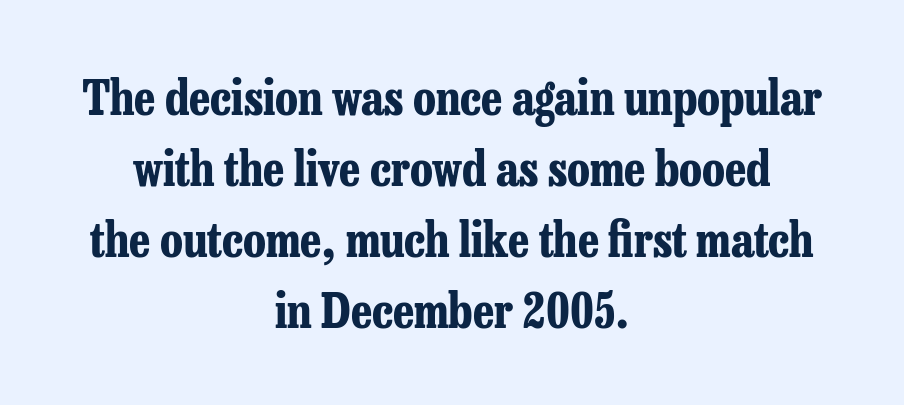
Q: Is the text bold? A: Yes.
Q: Is the text italic (slanted)? A: No, it is upright.
Q: Is the typeface a serif or a sans-serif typeface? A: Serif.
Q: Is the text underlined? A: No.
Q: How is the paragraph aligned? A: Centered.
Q: Is the spacing between letters normal or unusually wide? A: Normal.
Q: Is the spacing between lines tight, normal or loose? A: Normal.
Q: Width (condensed, normal, or wide)? A: Condensed.
Q: Stroke contrast? A: Low.
Q: x-height? A: Medium.
Q: Monospaced? A: No.
